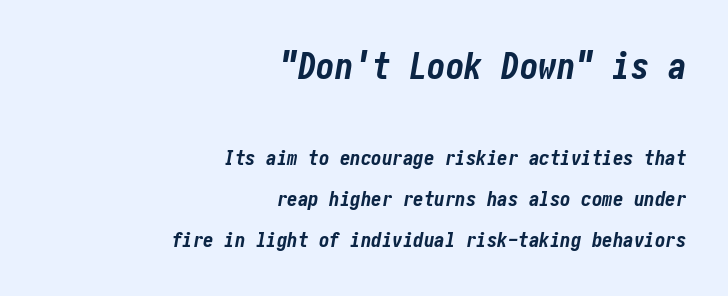
Q: Is the text bold? A: Yes.
Q: Is the text italic (slanted)? A: Yes, it leans right by about 10 degrees.
Q: Is the text underlined? A: No.
Q: How is the paragraph aligned? A: Right-aligned.
Q: Is the spacing between letters normal or unusually wide? A: Normal.
Q: Is the spacing between lines tight, normal or loose? A: Loose.
Q: Which block of text is set in a larger size, the first (top) or the second (bottom)? A: The first (top) one.
Q: Width (condensed, normal, or wide)? A: Condensed.
Q: Stroke contrast? A: Low.
Q: x-height? A: Medium.
